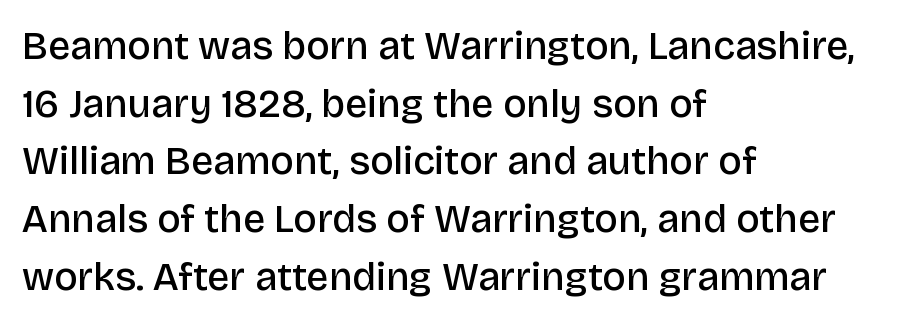
The image shows 39 px semibold sans-serif type, upright; set left-aligned, normal line spacing (1.48x), normal letter spacing, not underlined; low stroke contrast and a large x-height.
